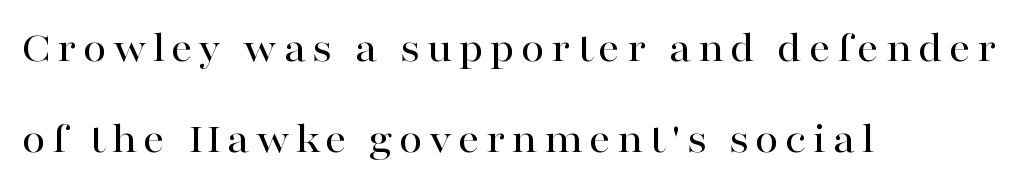
The image shows 43 px wide serif type, upright; set left-aligned, loose line spacing (2.11x), not underlined; high stroke contrast and a medium x-height.
